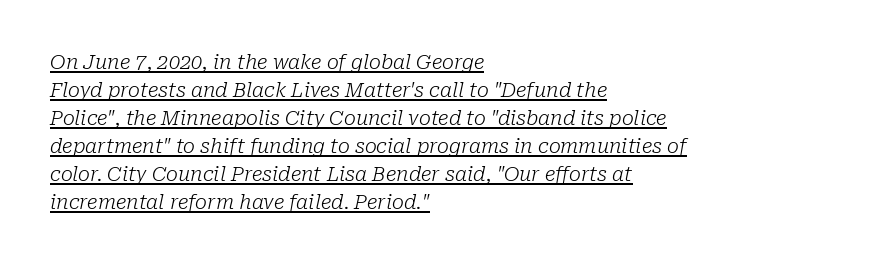
The image shows 20 px text type, italic (leaning right); set left-aligned, normal line spacing (1.4x), normal letter spacing, underlined.
